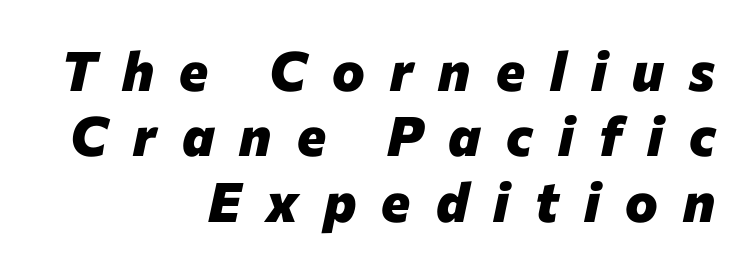
The tracking reads as deliberately expanded to a designer's eye. This sample has the flowing, uneven cadence of proportional lettering. Characters are canted at an angle relative to the baseline's perpendicular. The glyphs have the mass of a bold cut.
